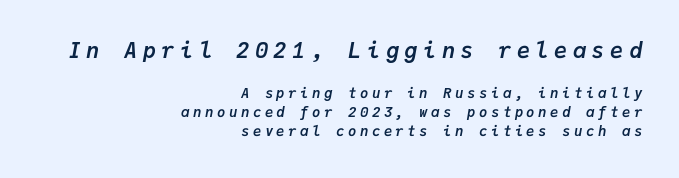
{"italic": "yes", "lean": "right", "slant_degrees": 9, "bold": "yes", "underline": "no", "align": "right", "line_spacing": "normal", "line_spacing_ratio": 1.35, "letter_spacing": "wide", "letter_spacing_em": 0.25, "larger_block": "first", "size_ratio": 1.57, "glyph_px": 22}
